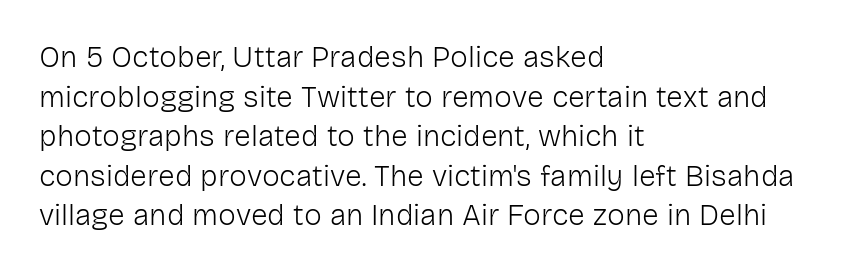
The image shows 30 px light sans-serif type, upright; set left-aligned, normal line spacing (1.32x), normal letter spacing, not underlined; low stroke contrast and a medium x-height.
